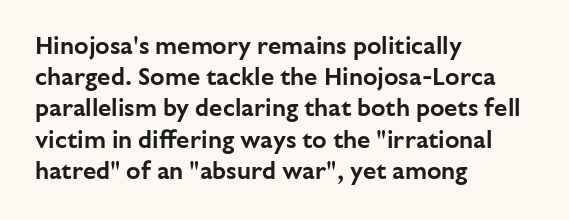
Does the copy run flush right? No — it runs flush left. The font's upright variant was chosen for this text. Descender tails drop into unmarked territory. Reading down the column, the eye jumps a familiar distance to each next line.
